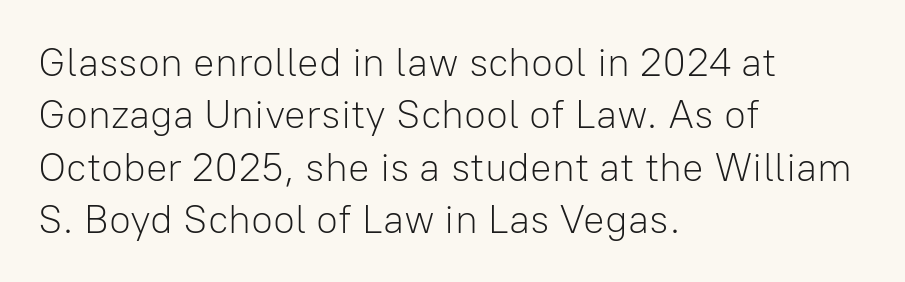
Q: Is the text bold? A: No.
Q: Is the text italic (slanted)? A: No, it is upright.
Q: Is the typeface a serif or a sans-serif typeface? A: Sans-serif.
Q: Is the text underlined? A: No.
Q: How is the paragraph aligned? A: Left-aligned.
Q: Is the spacing between letters normal or unusually wide? A: Normal.
Q: Is the spacing between lines tight, normal or loose? A: Normal.
Q: Width (condensed, normal, or wide)? A: Normal.
Q: Stroke contrast? A: Low.
Q: x-height? A: Medium.
Q: Monospaced? A: No.
